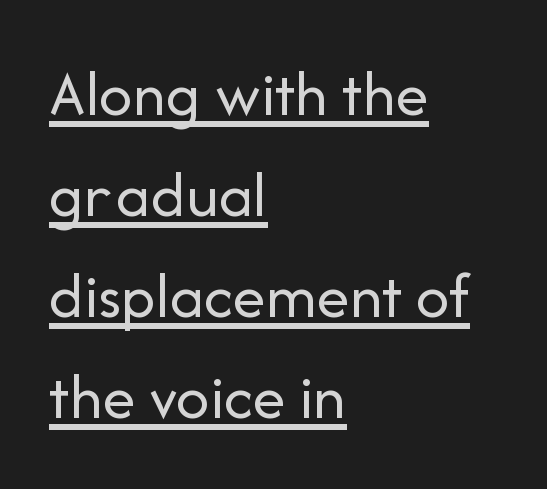
Q: Is the text bold? A: No.
Q: Is the text italic (slanted)? A: No, it is upright.
Q: Is the typeface a serif or a sans-serif typeface? A: Sans-serif.
Q: Is the text underlined? A: Yes.
Q: How is the paragraph aligned? A: Left-aligned.
Q: Is the spacing between letters normal or unusually wide? A: Normal.
Q: Is the spacing between lines tight, normal or loose? A: Normal.
Q: Width (condensed, normal, or wide)? A: Normal.
Q: Stroke contrast? A: Low.
Q: x-height? A: Medium.
Q: Monospaced? A: No.
